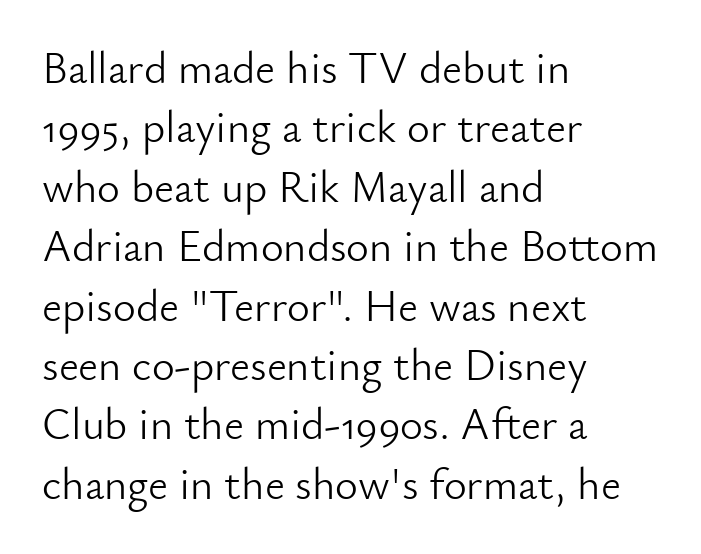
The image shows 44 px light sans-serif type, upright; set left-aligned, normal line spacing (1.35x), normal letter spacing, not underlined; low stroke contrast and a small x-height.
